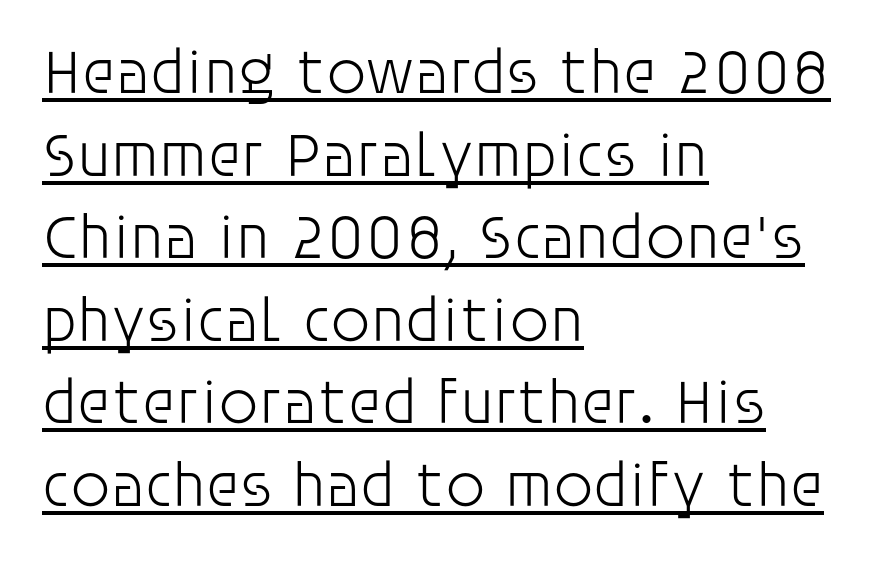
Q: Is the text bold? A: No.
Q: Is the text italic (slanted)? A: No, it is upright.
Q: Is the typeface a serif or a sans-serif typeface? A: Sans-serif.
Q: Is the text underlined? A: Yes.
Q: How is the paragraph aligned? A: Left-aligned.
Q: Is the spacing between letters normal or unusually wide? A: Normal.
Q: Is the spacing between lines tight, normal or loose? A: Normal.
Q: Width (condensed, normal, or wide)? A: Normal.
Q: Stroke contrast? A: Low.
Q: x-height? A: Large.
Q: Monospaced? A: No.
